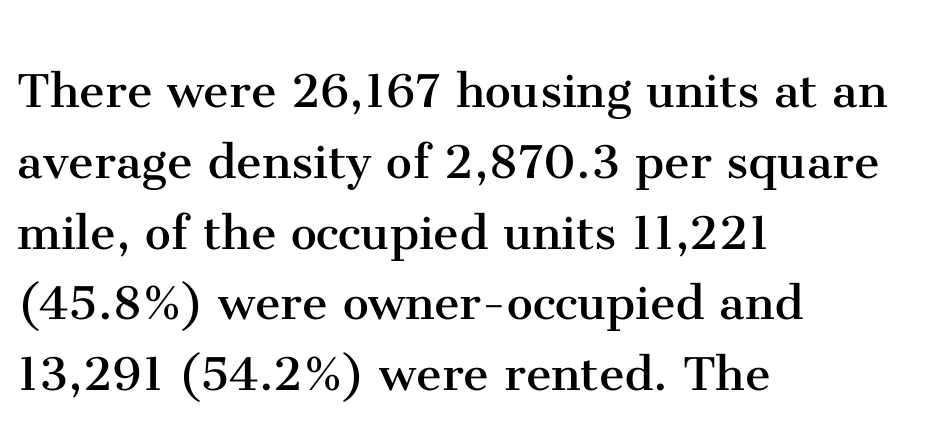
Posture: vertical. Inter-character spacing is left at the font's built-in metrics. Stems and bowls with no extra thickness — not bold. Quick note: underline off. Each letter keeps its own natural width here, so spacing adapts to shape. Does the copy run flush right? No — it runs flush left.
